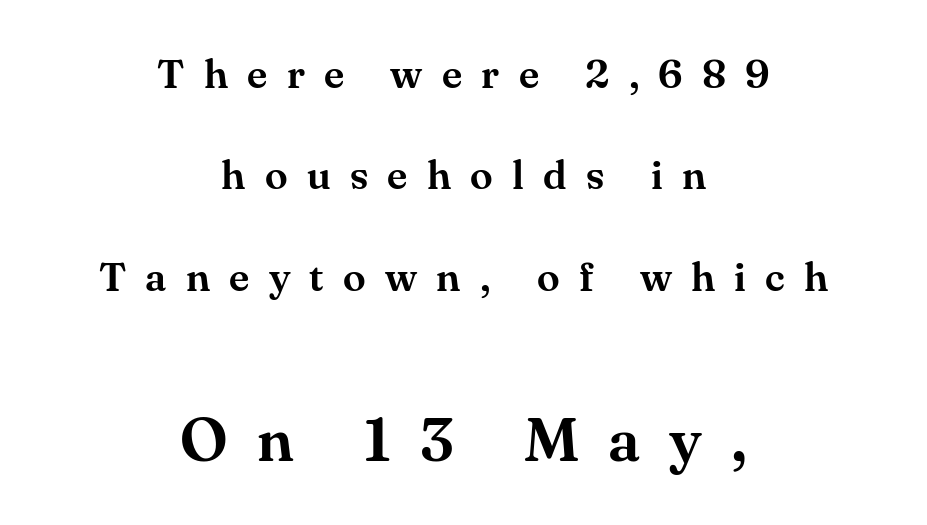
Q: Is the text italic (slanted)? A: No, it is upright.
Q: Is the typeface a serif or a sans-serif typeface? A: Serif.
Q: Is the text underlined? A: No.
Q: How is the paragraph aligned? A: Centered.
Q: Is the spacing between letters normal or unusually wide? A: Unusually wide.
Q: Is the spacing between lines tight, normal or loose? A: Loose.
Q: Which block of text is set in a larger size, the first (top) or the second (bottom)? A: The second (bottom) one.
Q: Width (condensed, normal, or wide)? A: Normal.
Q: Stroke contrast? A: Medium.
Q: x-height? A: Small.
Q: Monospaced? A: No.
